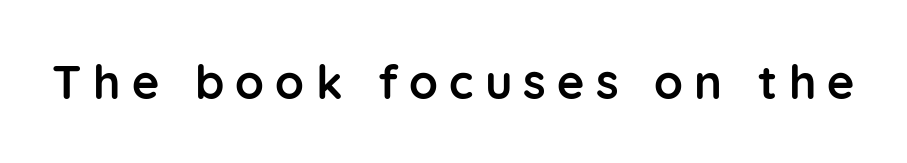
The image shows 47 px semibold sans-serif type, upright; set unusually wide letter spacing (+0.24 em), not underlined; low stroke contrast and a medium x-height.
